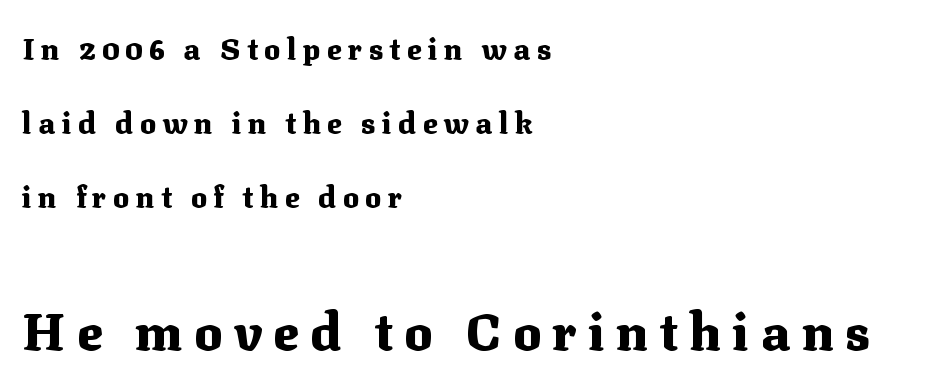
{"serif": "yes", "italic": "no", "bold": "yes", "weight": "heavy", "width": "normal", "stroke_contrast": "medium", "x_height": "medium", "monospaced": "no", "underline": "no", "align": "left", "line_spacing": "loose", "line_spacing_ratio": 2.46, "letter_spacing": "wide", "letter_spacing_em": 0.22, "larger_block": "second", "size_ratio": 1.73, "glyph_px": 52}
